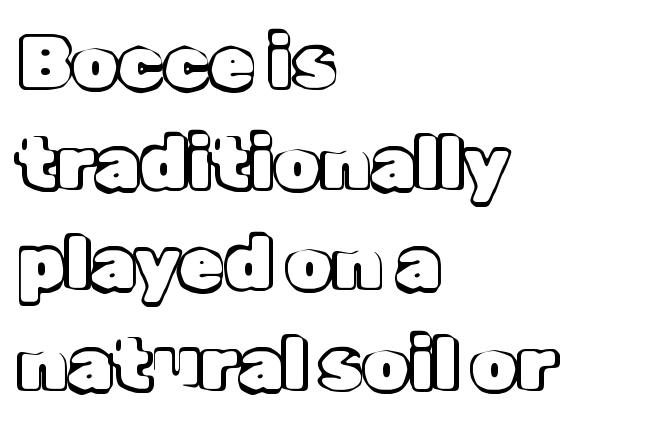
{"italic": "no", "width": "normal", "x_height": "medium", "monospaced": "no", "underline": "no", "align": "left", "line_spacing": "normal", "line_spacing_ratio": 1.38, "letter_spacing": "normal", "letter_spacing_em": 0.0, "glyph_px": 73}
